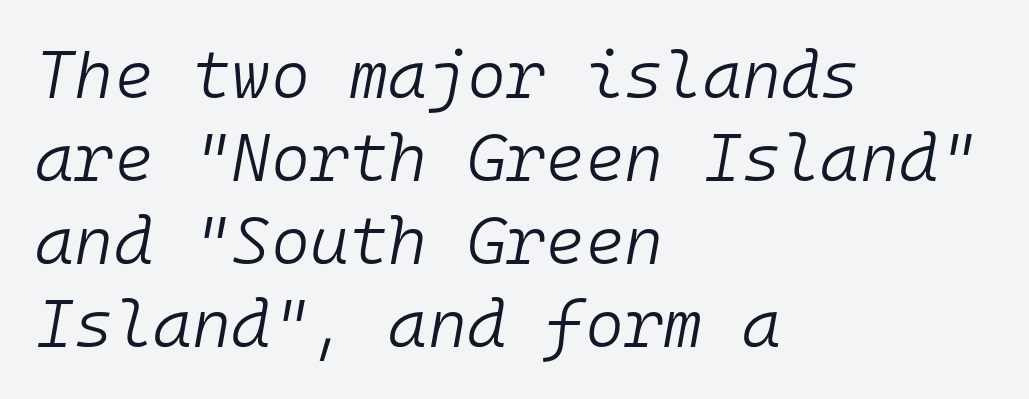
Plain, unruled lines of type. Tall strokes in this sample are angled rather than plumb. The letters look calm and open, with moderate or lighter stems. Here the designer chose a console-style face with uniform glyph widths.
